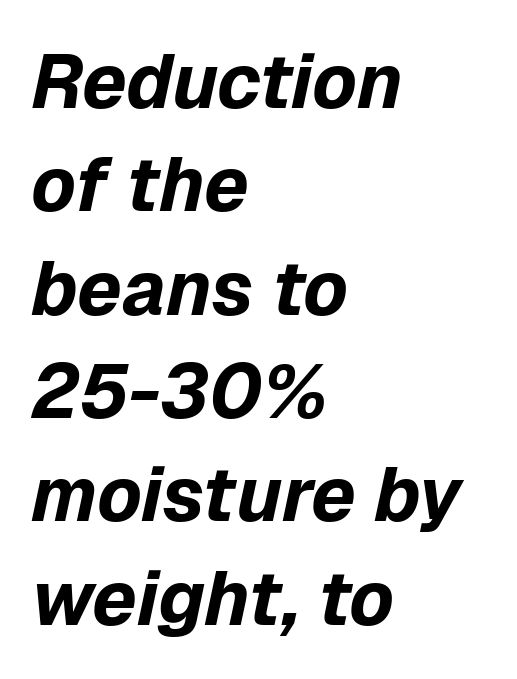
Horizontal bands of white between lines are of average thickness. The passage shown is typed in a proportional face where columns would drift. Weight check: bold — yes, fully. The line texture is even and compact thanks to regular tracking.
